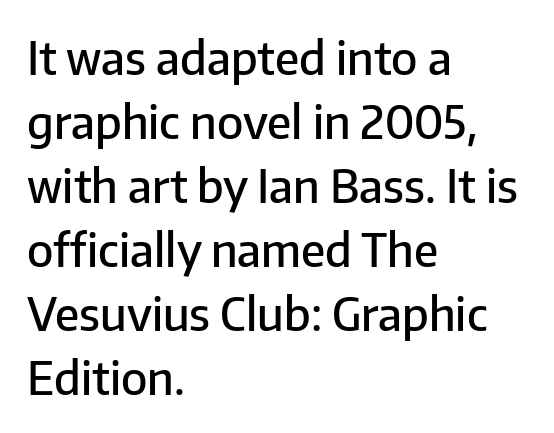
Q: Is the text bold? A: Semi-bold.
Q: Is the text italic (slanted)? A: No, it is upright.
Q: Is the typeface a serif or a sans-serif typeface? A: Sans-serif.
Q: Is the text underlined? A: No.
Q: How is the paragraph aligned? A: Left-aligned.
Q: Is the spacing between letters normal or unusually wide? A: Normal.
Q: Is the spacing between lines tight, normal or loose? A: Normal.
Q: Width (condensed, normal, or wide)? A: Normal.
Q: Stroke contrast? A: Low.
Q: x-height? A: Medium.
Q: Monospaced? A: No.
